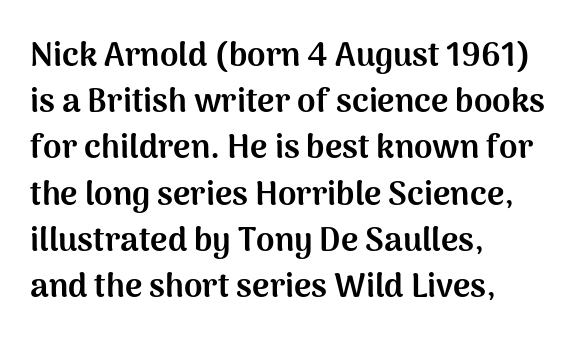
{"serif": "no", "italic": "no", "bold": "yes", "weight": "bold", "width": "normal", "stroke_contrast": "medium", "x_height": "medium", "monospaced": "no", "underline": "no", "align": "left", "line_spacing": "normal", "line_spacing_ratio": 1.4, "letter_spacing": "normal", "letter_spacing_em": 0.0, "glyph_px": 33}
